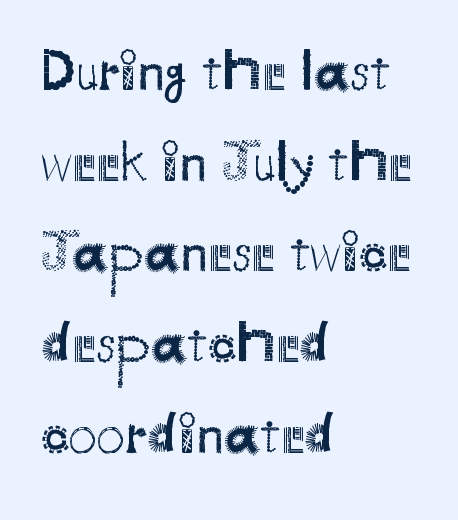
Q: Is the text bold? A: No.
Q: Is the text italic (slanted)? A: No, it is upright.
Q: Is the typeface a serif or a sans-serif typeface? A: Sans-serif.
Q: Is the text underlined? A: No.
Q: How is the paragraph aligned? A: Left-aligned.
Q: Is the spacing between letters normal or unusually wide? A: Normal.
Q: Is the spacing between lines tight, normal or loose? A: Normal.
Q: Width (condensed, normal, or wide)? A: Normal.
Q: Stroke contrast? A: Medium.
Q: x-height? A: Small.
Q: Monospaced? A: No.
